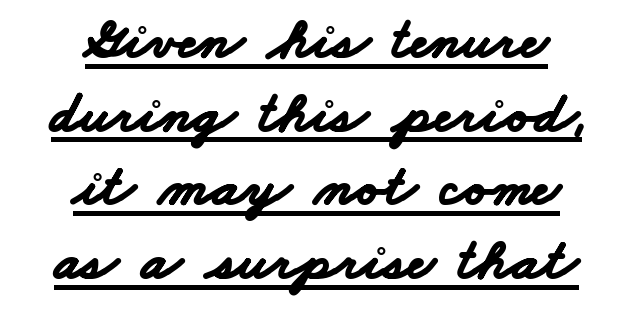
The image shows 59 px bold, wide sans-serif type; set centered, normal line spacing (1.25x), normal letter spacing, underlined; low stroke contrast and a small x-height.
